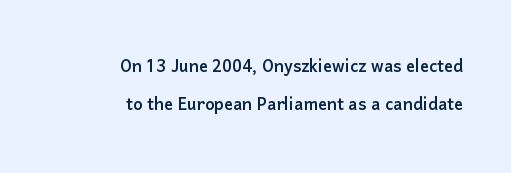
The ragged edge is on the left, which tells us the setting is flush right. Here the glyphs are tracked normally, forming tight word shapes. Only glyphs here, with clear space below each row. This is the regular roman posture of the typeface.
